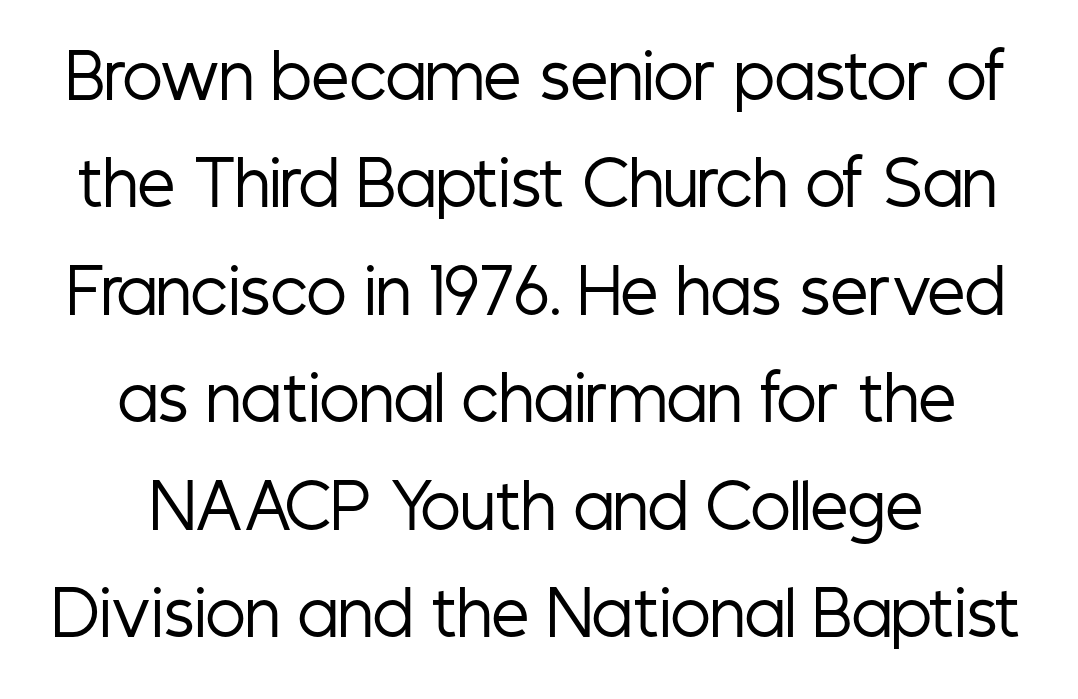
{"serif": "no", "italic": "no", "bold": "no", "weight": "regular", "width": "condensed", "stroke_contrast": "low", "x_height": "medium", "monospaced": "no", "underline": "no", "line_spacing_ratio": 1.79, "letter_spacing": "normal", "letter_spacing_em": 0.0, "glyph_px": 60}
